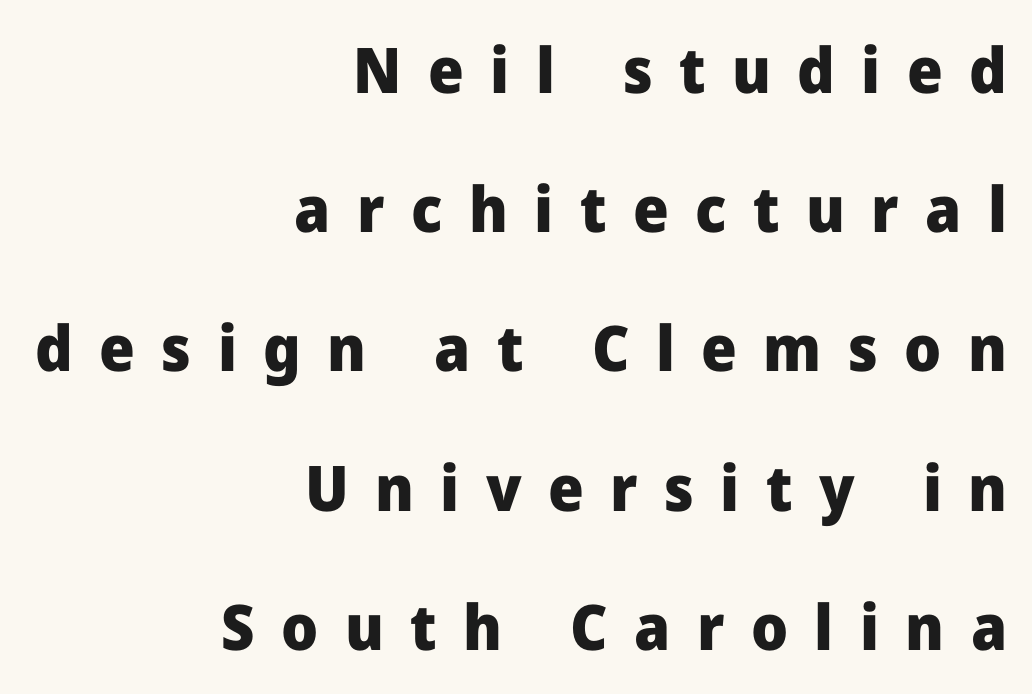
Each glyph is drawn with heavy, bold strokes. Each letter's strokes conclude bluntly, with no projecting serifs. Style check: upright. The rag falls on the left side of this text block. Spacing verdict: proportional, widths tailored to each character. Regarding leading, the lines here are spaced well apart.
